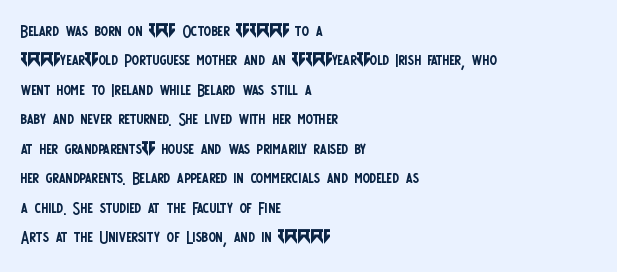
Q: Is the text bold? A: No.
Q: Is the text italic (slanted)? A: No, it is upright.
Q: Is the text underlined? A: No.
Q: How is the paragraph aligned? A: Left-aligned.
Q: Is the spacing between letters normal or unusually wide? A: Normal.
Q: Is the spacing between lines tight, normal or loose? A: Normal.
